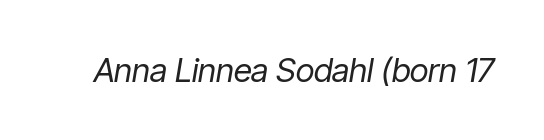
Q: Is the text bold? A: No.
Q: Is the text italic (slanted)? A: Yes, it leans right by about 9 degrees.
Q: Is the text underlined? A: No.
Q: Is the spacing between letters normal or unusually wide? A: Normal.
Q: Width (condensed, normal, or wide)? A: Condensed.
Q: Stroke contrast? A: Low.
Q: x-height? A: Medium.
Q: Monospaced? A: No.
